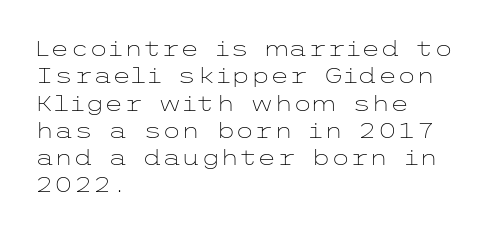
The image shows 22 px text type, upright; set left-aligned, line spacing 1.24x, normal letter spacing, not underlined.
